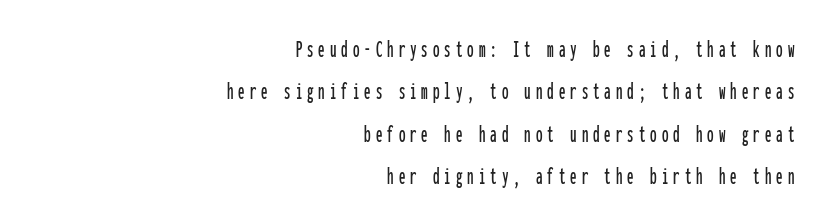
Q: Is the text italic (slanted)? A: No, it is upright.
Q: Is the text underlined? A: No.
Q: How is the paragraph aligned? A: Right-aligned.
Q: Is the spacing between lines tight, normal or loose? A: Normal.
